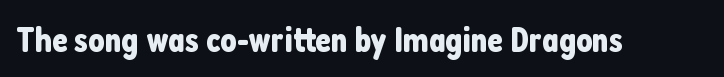
The image shows 36 px condensed sans-serif type, upright; set normal letter spacing, not underlined; low stroke contrast and a medium x-height.
